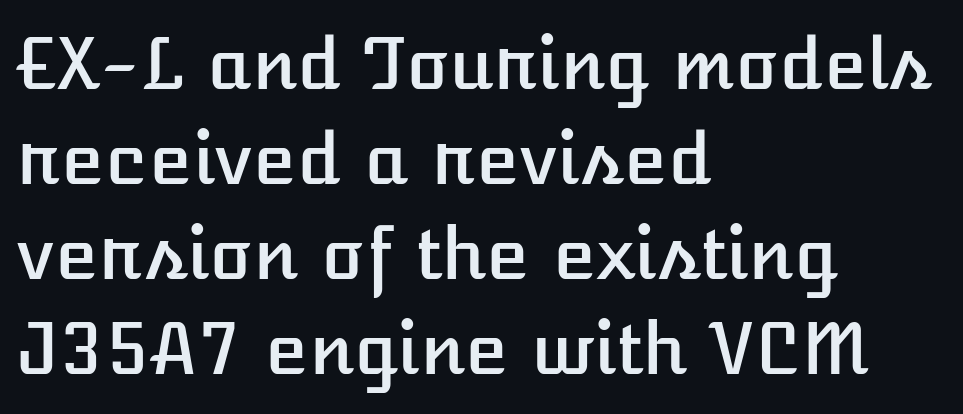
The image shows 71 px text type, upright; set left-aligned, normal line spacing (1.34x), normal letter spacing, not underlined; low stroke contrast and a medium x-height.
